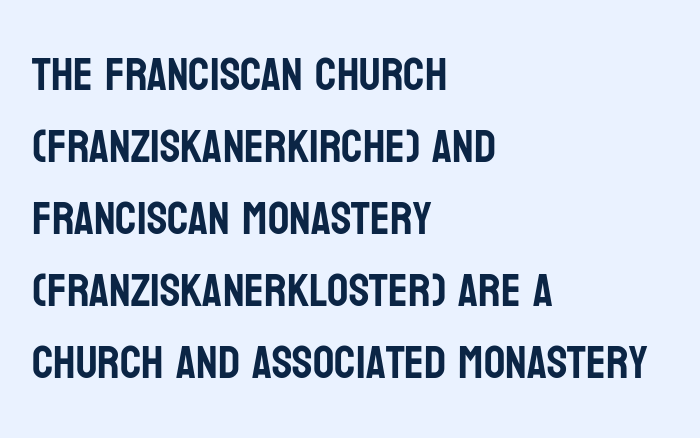
Q: Is the text italic (slanted)? A: No, it is upright.
Q: Is the typeface a serif or a sans-serif typeface? A: Sans-serif.
Q: Is the text underlined? A: No.
Q: How is the paragraph aligned? A: Left-aligned.
Q: Is the spacing between letters normal or unusually wide? A: Normal.
Q: Is the spacing between lines tight, normal or loose? A: Normal.
Q: Width (condensed, normal, or wide)? A: Condensed.
Q: Stroke contrast? A: Low.
Q: x-height? A: Large.
Q: Monospaced? A: No.
